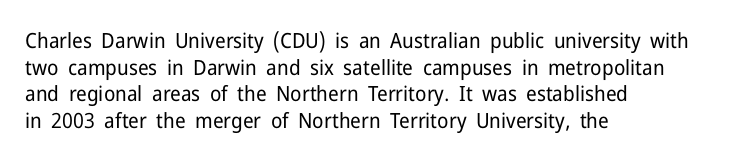
Summary of weight: not heavy and not bold. The vertical gap from one line to the next is medium. The type is set solid horizontally, with unmodified tracking. No italicization has been applied; the sample stays upright. The paragraph shown leans on its left margin. The gap between lines stays unmarked.
